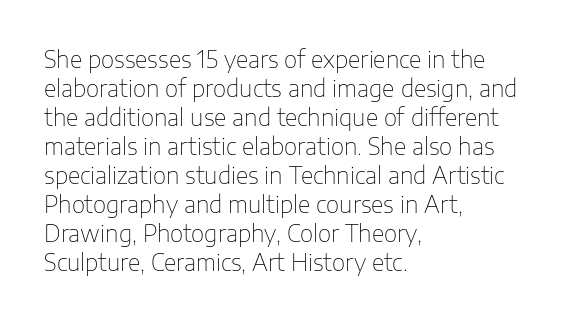
A typesetter would call this zero additional tracking. If you drew a line through each stem, it would be perfectly vertical. This block has exactly the height ordinary leading produces. Teacher's note: observe the even left margin — that is flush-left alignment. The area under the type is left untouched. This is not heavy type; no bold has been used.
